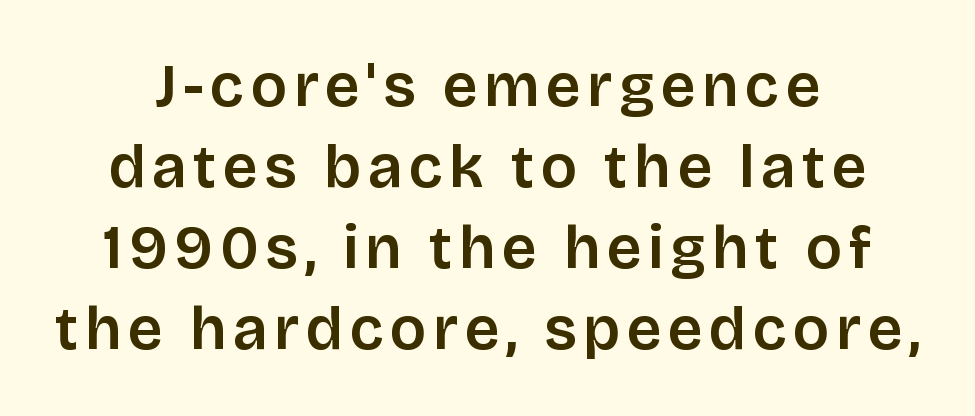
Q: Is the text italic (slanted)? A: No, it is upright.
Q: Is the typeface a serif or a sans-serif typeface? A: Sans-serif.
Q: Is the text underlined? A: No.
Q: How is the paragraph aligned? A: Centered.
Q: Is the spacing between lines tight, normal or loose? A: Normal.
Q: Width (condensed, normal, or wide)? A: Normal.
Q: Stroke contrast? A: Low.
Q: x-height? A: Large.
Q: Monospaced? A: No.
